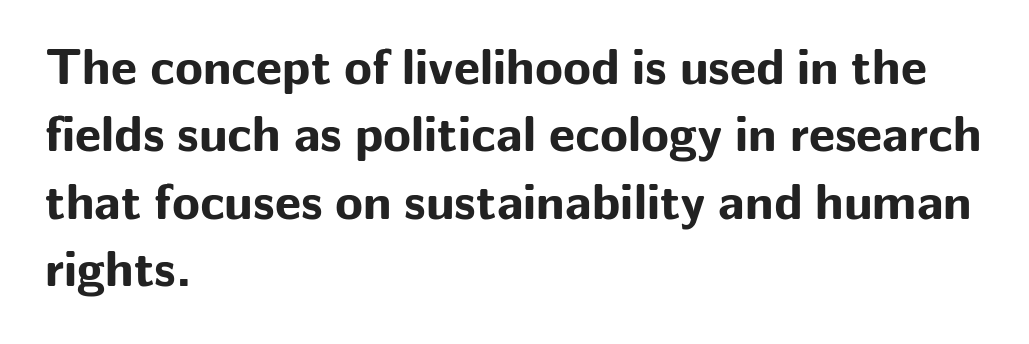
{"serif": "no", "italic": "no", "bold": "yes", "weight": "bold", "width": "normal", "stroke_contrast": "low", "x_height": "medium", "monospaced": "no", "underline": "no", "align": "left", "line_spacing": "normal", "line_spacing_ratio": 1.32, "letter_spacing": "normal", "letter_spacing_em": 0.0, "glyph_px": 51}
